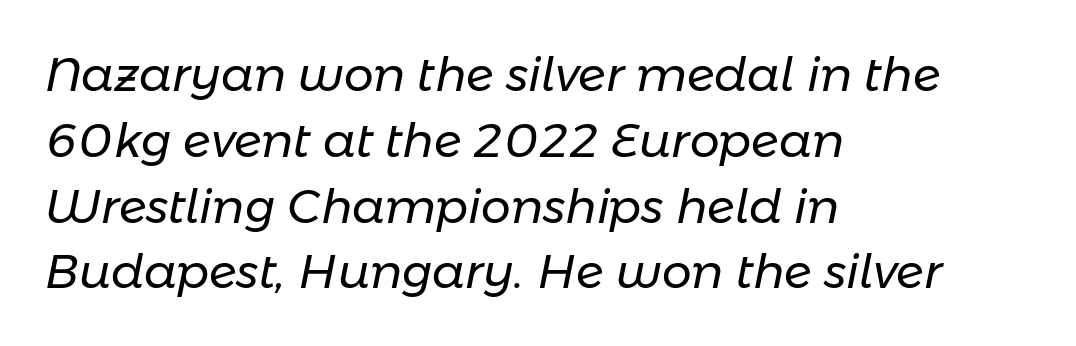
Q: Is the text bold? A: No.
Q: Is the text italic (slanted)? A: Yes, it leans right by about 11 degrees.
Q: Is the text underlined? A: No.
Q: How is the paragraph aligned? A: Left-aligned.
Q: Is the spacing between letters normal or unusually wide? A: Normal.
Q: Is the spacing between lines tight, normal or loose? A: Normal.
Q: Width (condensed, normal, or wide)? A: Normal.
Q: Stroke contrast? A: Low.
Q: x-height? A: Medium.
Q: Monospaced? A: No.
